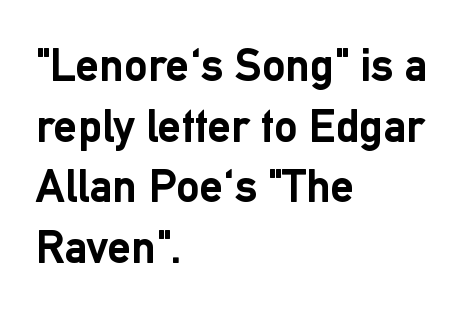
Q: Is the text bold? A: Yes.
Q: Is the text italic (slanted)? A: No, it is upright.
Q: Is the typeface a serif or a sans-serif typeface? A: Sans-serif.
Q: Is the text underlined? A: No.
Q: How is the paragraph aligned? A: Left-aligned.
Q: Is the spacing between letters normal or unusually wide? A: Normal.
Q: Is the spacing between lines tight, normal or loose? A: Normal.
Q: Width (condensed, normal, or wide)? A: Normal.
Q: Stroke contrast? A: Low.
Q: x-height? A: Medium.
Q: Monospaced? A: No.
